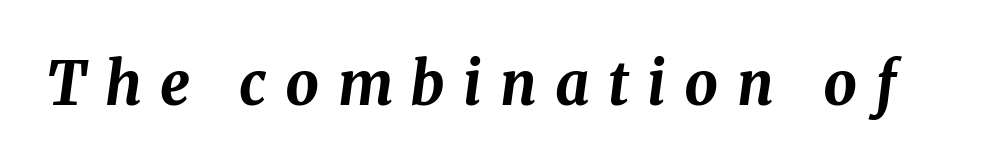
The letters advance in unequal steps, a hallmark of proportional type. The gaps between neighbouring characters are conspicuously large. Weight: bold. The whole block is typeset with a tilt. The passage shown is not underscored anywhere.
